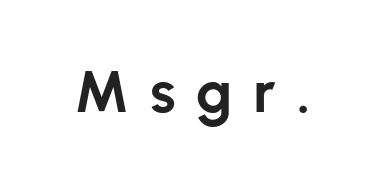
Q: Is the text bold? A: Yes.
Q: Is the text italic (slanted)? A: No, it is upright.
Q: Is the typeface a serif or a sans-serif typeface? A: Sans-serif.
Q: Is the text underlined? A: No.
Q: Is the spacing between letters normal or unusually wide? A: Unusually wide.
Q: Width (condensed, normal, or wide)? A: Normal.
Q: Stroke contrast? A: Low.
Q: x-height? A: Medium.
Q: Monospaced? A: No.
